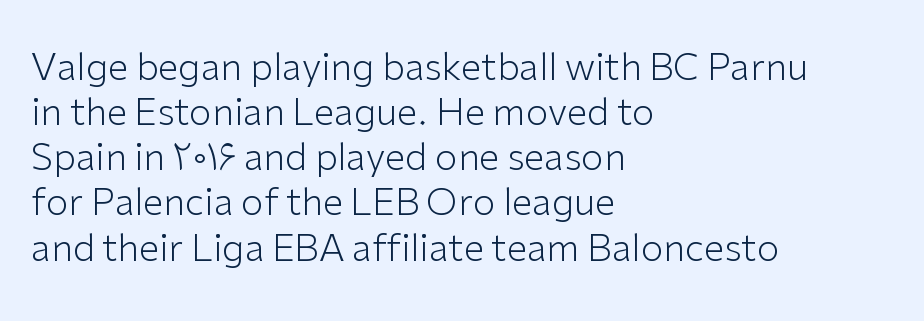
{"serif": "no", "italic": "no", "bold": "no", "weight": "light", "width": "normal", "stroke_contrast": "low", "x_height": "medium", "monospaced": "no", "underline": "no", "align": "left", "line_spacing_ratio": 1.22, "letter_spacing": "normal", "letter_spacing_em": 0.0, "glyph_px": 37}
